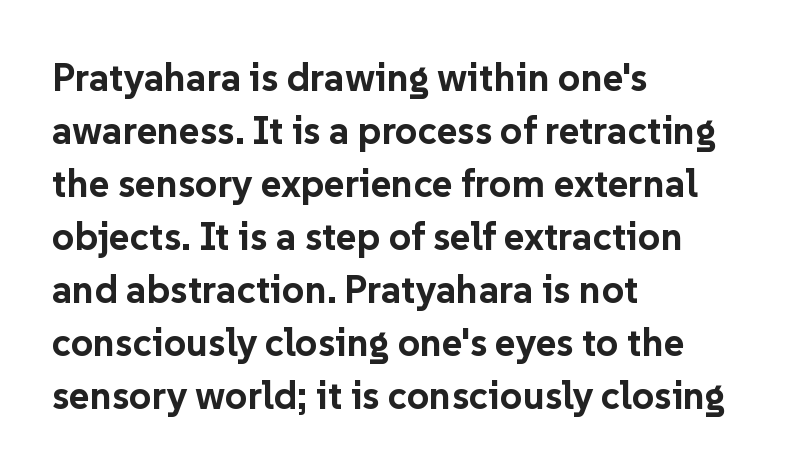
The image shows 39 px bold sans-serif type, upright; set left-aligned, normal line spacing (1.36x), normal letter spacing, not underlined; low stroke contrast and a medium x-height.
